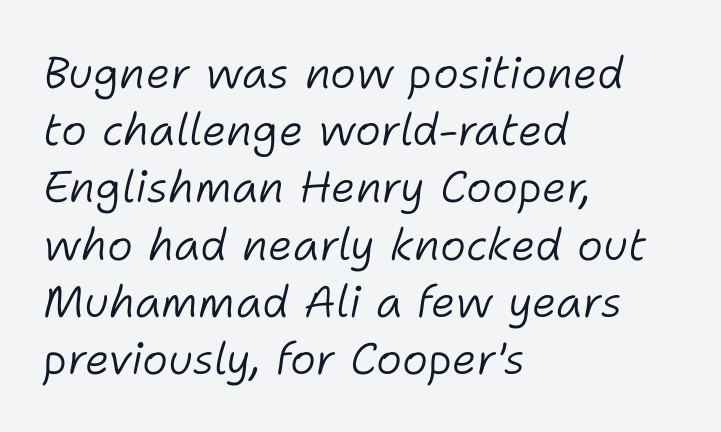
The image shows 44 px light type, italic (leaning right); set left-aligned, normal line spacing (1.3x), normal letter spacing, not underlined; low stroke contrast and a medium x-height.
